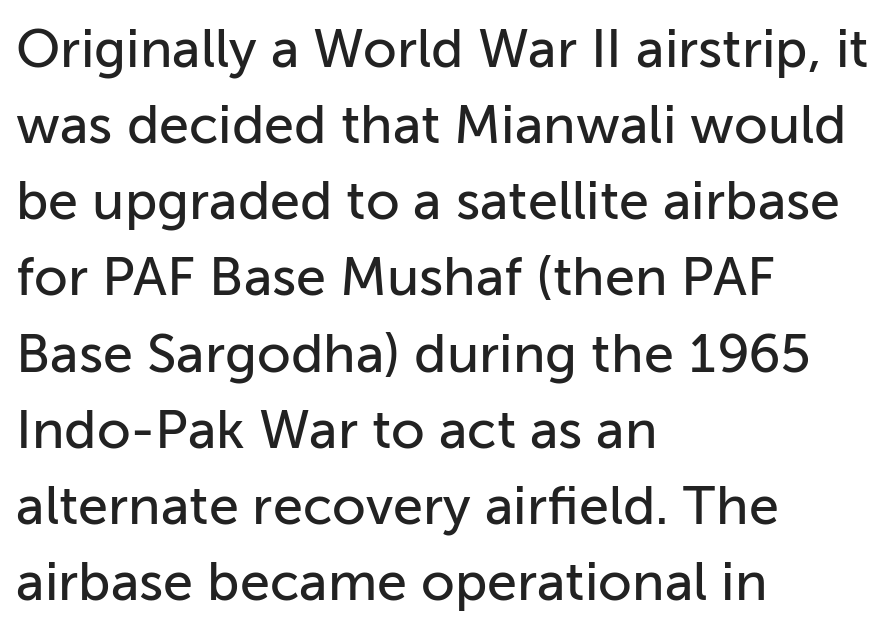
The image shows 54 px sans-serif type, upright; set left-aligned, normal line spacing (1.41x), normal letter spacing, not underlined; low stroke contrast and a medium x-height.
